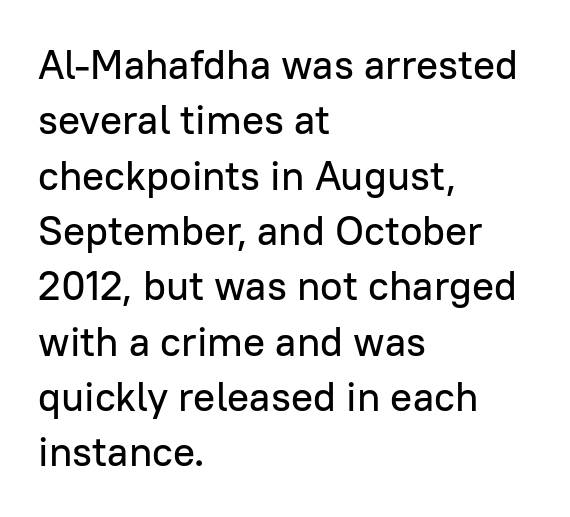
{"serif": "no", "italic": "no", "width": "normal", "stroke_contrast": "low", "x_height": "medium", "monospaced": "no", "underline": "no", "align": "left", "line_spacing": "normal", "line_spacing_ratio": 1.35, "letter_spacing": "normal", "letter_spacing_em": 0.0, "glyph_px": 41}
